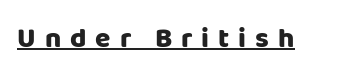
The image shows 28 px heavy sans-serif type, upright; set unusually wide letter spacing (+0.32 em), underlined; low stroke contrast and a large x-height.
